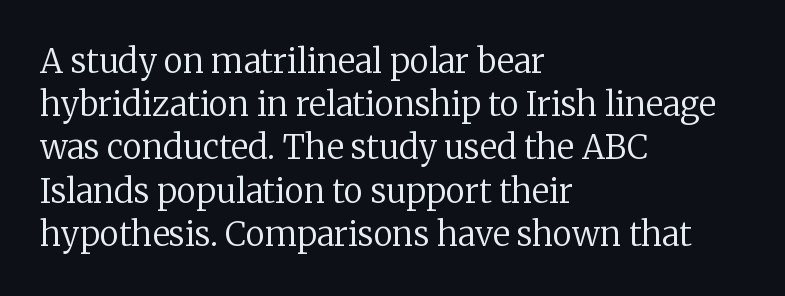
This sample keeps an unexceptional amount of space between lines. No letter is thick-stroked: the sample isn't bold. Do the characters align in a grid? No, the font is proportional. How are the letters spaced? Ordinarily, with no added tracking. Notice how the passage keeps a crisp vertical edge on the left only.
